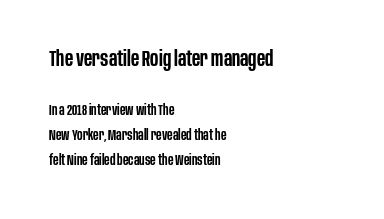
Q: Is the text bold? A: Semi-bold.
Q: Is the text italic (slanted)? A: No, it is upright.
Q: Is the text underlined? A: No.
Q: How is the paragraph aligned? A: Left-aligned.
Q: Is the spacing between letters normal or unusually wide? A: Normal.
Q: Which block of text is set in a larger size, the first (top) or the second (bottom)? A: The first (top) one.
